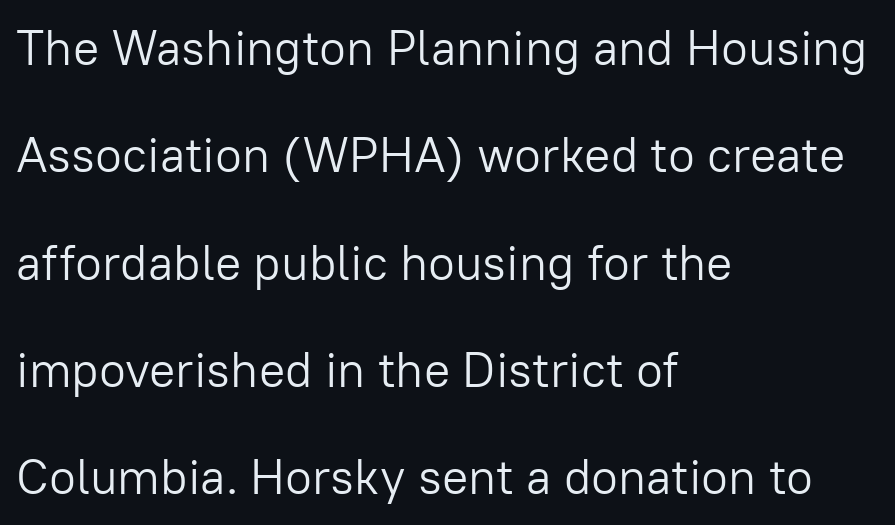
The image shows 49 px light sans-serif type, upright; set left-aligned, loose line spacing (2.19x), normal letter spacing, not underlined; low stroke contrast and a medium x-height.
